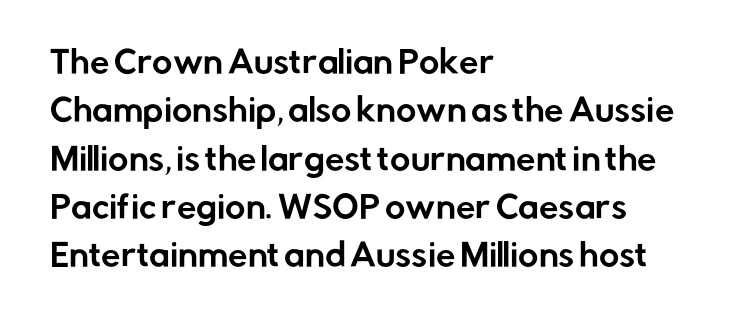
Is there much room between lines? A standard amount, neither cramped nor airy. Style check: upright. The letterforms sit shoulder to shoulder at normal distance. Horizontally, the lines are justified to the leading edge only. Nothing sits at the stroke ends, so this counts as sans-serif.
